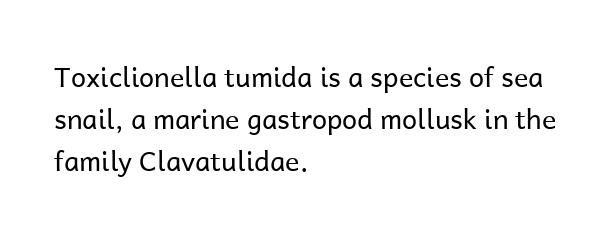
Q: Is the text bold? A: No.
Q: Is the text italic (slanted)? A: No, it is upright.
Q: Is the text underlined? A: No.
Q: How is the paragraph aligned? A: Left-aligned.
Q: Is the spacing between letters normal or unusually wide? A: Normal.
Q: Is the spacing between lines tight, normal or loose? A: Normal.
